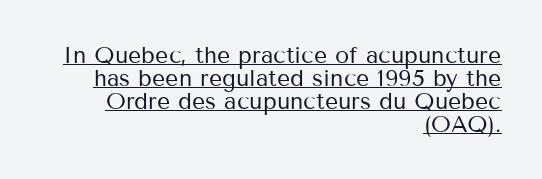
{"italic": "no", "bold": "no", "underline": "yes", "align": "right", "line_spacing": "tight", "line_spacing_ratio": 1.0, "letter_spacing": "normal", "letter_spacing_em": 0.0, "glyph_px": 23}
